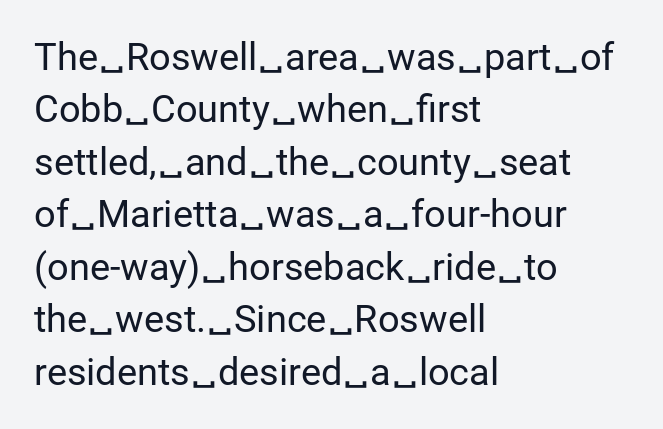
{"serif": "no", "italic": "no", "bold": "no", "weight": "regular", "width": "normal", "stroke_contrast": "low", "x_height": "medium", "monospaced": "no", "underline": "no", "align": "left", "line_spacing": "normal", "line_spacing_ratio": 1.38, "letter_spacing": "normal", "letter_spacing_em": 0.0, "glyph_px": 38}
